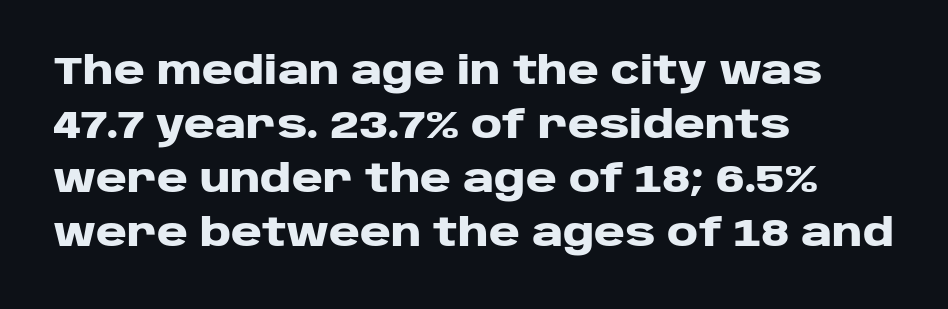
{"serif": "no", "italic": "no", "bold": "yes", "weight": "heavy", "width": "wide", "stroke_contrast": "low", "x_height": "large", "monospaced": "no", "underline": "no", "align": "left", "line_spacing": "normal", "line_spacing_ratio": 1.42, "letter_spacing": "normal", "letter_spacing_em": 0.0, "glyph_px": 38}
